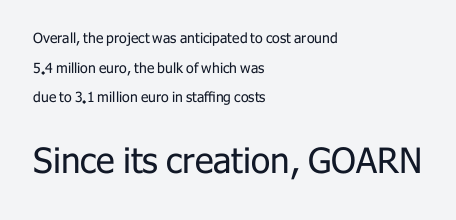
{"serif": "no", "italic": "no", "bold": "no", "weight": "regular", "width": "normal", "stroke_contrast": "low", "x_height": "medium", "monospaced": "no", "underline": "no", "align": "left", "line_spacing": "loose", "line_spacing_ratio": 2.12, "letter_spacing": "normal", "letter_spacing_em": 0.0, "larger_block": "second", "size_ratio": 2.5, "glyph_px": 35}
